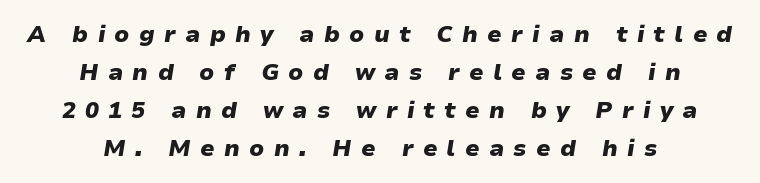
Someone cranked the tracking dial way up on this one. How would I describe the line gaps? Plain and ordinary. Look at the stroke-to-counter ratio: heavy, a bold. It's the slanting kind of type. The baseline area is clear.
